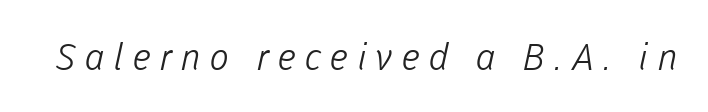
{"serif": "no", "bold": "no", "weight": "light", "width": "normal", "stroke_contrast": "low", "x_height": "medium", "monospaced": "no", "underline": "no", "letter_spacing": "wide", "letter_spacing_em": 0.24, "glyph_px": 37}
